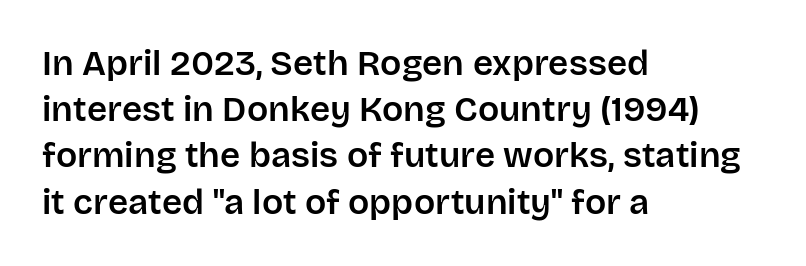
{"serif": "no", "italic": "no", "width": "normal", "stroke_contrast": "low", "x_height": "large", "monospaced": "no", "underline": "no", "align": "left", "line_spacing": "normal", "line_spacing_ratio": 1.32, "letter_spacing": "normal", "letter_spacing_em": 0.0, "glyph_px": 35}
